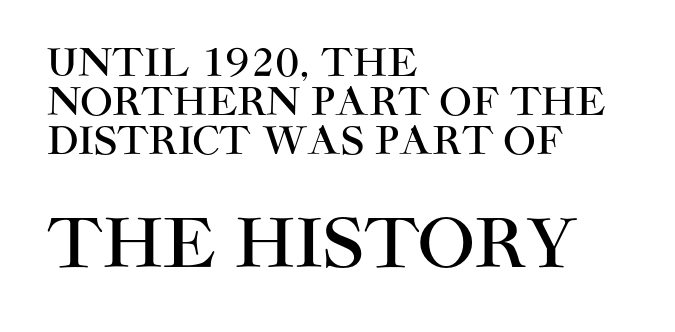
The image shows 67 px sans-serif type, upright; set left-aligned, tight line spacing (1.02x), normal letter spacing, not underlined; the second (bottom) block is 1.76x larger; high stroke contrast and a large x-height.
